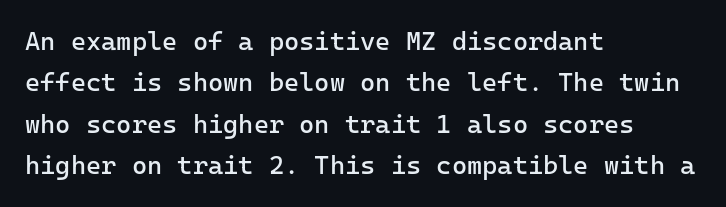
{"italic": "no", "bold": "no", "underline": "no", "align": "left", "line_spacing": "normal", "line_spacing_ratio": 1.59, "letter_spacing": "normal", "letter_spacing_em": 0.0, "glyph_px": 26}
